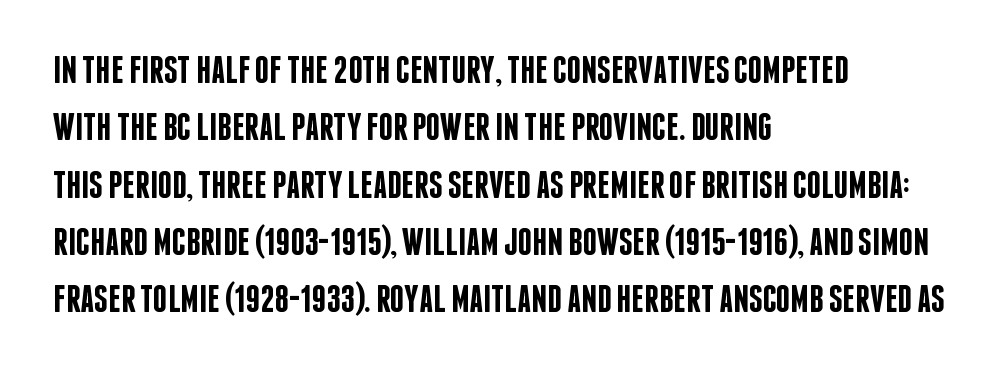
The image shows 39 px semibold, condensed sans-serif type, upright; set left-aligned, normal line spacing (1.47x), normal letter spacing, not underlined; low stroke contrast and a large x-height.
